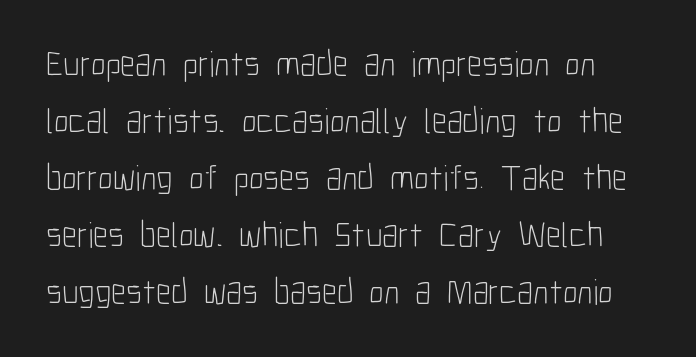
Q: Is the text bold? A: No.
Q: Is the text italic (slanted)? A: No, it is upright.
Q: Is the typeface a serif or a sans-serif typeface? A: Sans-serif.
Q: Is the text underlined? A: No.
Q: Is the spacing between letters normal or unusually wide? A: Normal.
Q: Is the spacing between lines tight, normal or loose? A: Normal.
Q: Width (condensed, normal, or wide)? A: Condensed.
Q: Stroke contrast? A: Low.
Q: x-height? A: Medium.
Q: Monospaced? A: No.
